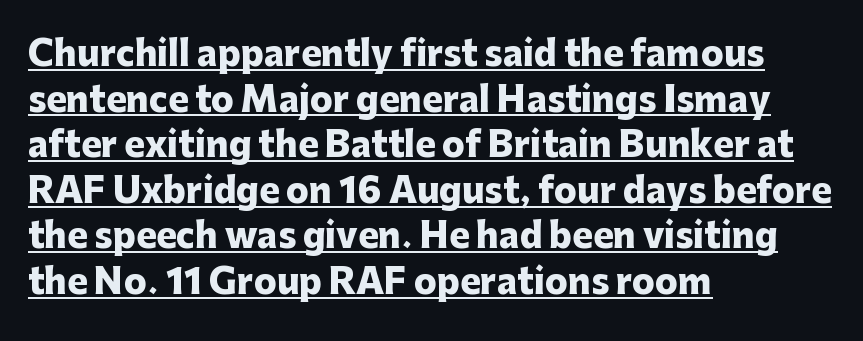
Q: Is the text bold? A: Yes.
Q: Is the text italic (slanted)? A: No, it is upright.
Q: Is the typeface a serif or a sans-serif typeface? A: Sans-serif.
Q: Is the text underlined? A: Yes.
Q: How is the paragraph aligned? A: Left-aligned.
Q: Is the spacing between letters normal or unusually wide? A: Normal.
Q: Is the spacing between lines tight, normal or loose? A: Normal.
Q: Width (condensed, normal, or wide)? A: Normal.
Q: Stroke contrast? A: Low.
Q: x-height? A: Medium.
Q: Monospaced? A: No.
